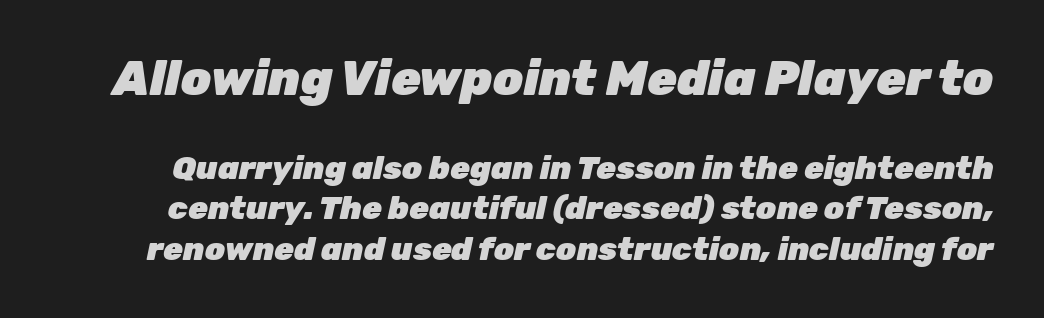
The image shows 48 px heavy type, italic (leaning right); set normal line spacing (1.26x), normal letter spacing, not underlined; the first (top) block is 1.5x larger; low stroke contrast and a medium x-height.
